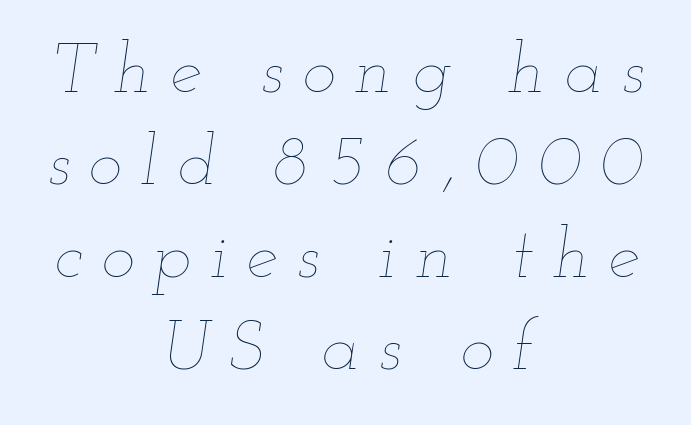
Q: Is the text bold? A: No.
Q: Is the text italic (slanted)? A: Yes, it leans right by about 12 degrees.
Q: Is the text underlined? A: No.
Q: How is the paragraph aligned? A: Centered.
Q: Is the spacing between letters normal or unusually wide? A: Unusually wide.
Q: Is the spacing between lines tight, normal or loose? A: Normal.
Q: Width (condensed, normal, or wide)? A: Wide.
Q: Stroke contrast? A: Low.
Q: x-height? A: Small.
Q: Monospaced? A: No.
